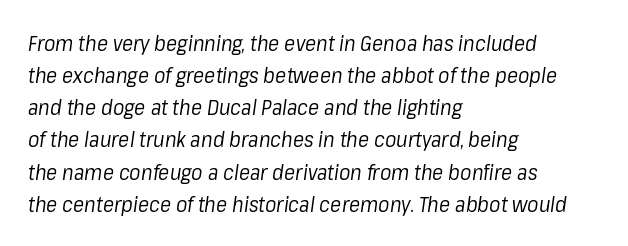
Q: Is the text bold? A: No.
Q: Is the text italic (slanted)? A: Yes, it leans right by about 8 degrees.
Q: Is the text underlined? A: No.
Q: How is the paragraph aligned? A: Left-aligned.
Q: Is the spacing between letters normal or unusually wide? A: Normal.
Q: Is the spacing between lines tight, normal or loose? A: Normal.
